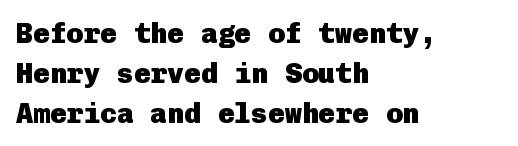
{"serif": "no", "italic": "no", "bold": "yes", "weight": "heavy", "width": "normal", "stroke_contrast": "low", "x_height": "medium", "underline": "no", "align": "left", "line_spacing": "normal", "line_spacing_ratio": 1.42, "letter_spacing": "normal", "letter_spacing_em": 0.0, "glyph_px": 28}
